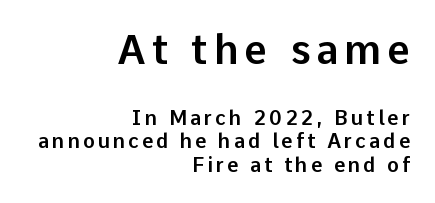
The image shows 40 px sans-serif type, upright; set right-aligned, line spacing 1.19x, not underlined; the first (top) block is 2.0x larger; low stroke contrast and a medium x-height.
